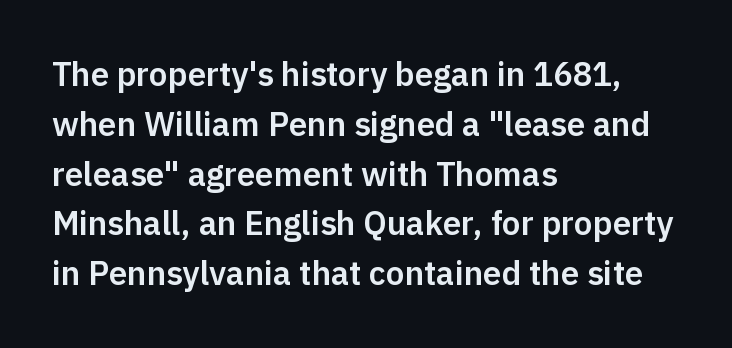
{"serif": "no", "italic": "no", "width": "normal", "stroke_contrast": "low", "x_height": "medium", "monospaced": "no", "underline": "no", "align": "left", "line_spacing": "normal", "line_spacing_ratio": 1.51, "letter_spacing": "normal", "letter_spacing_em": 0.0, "glyph_px": 33}
